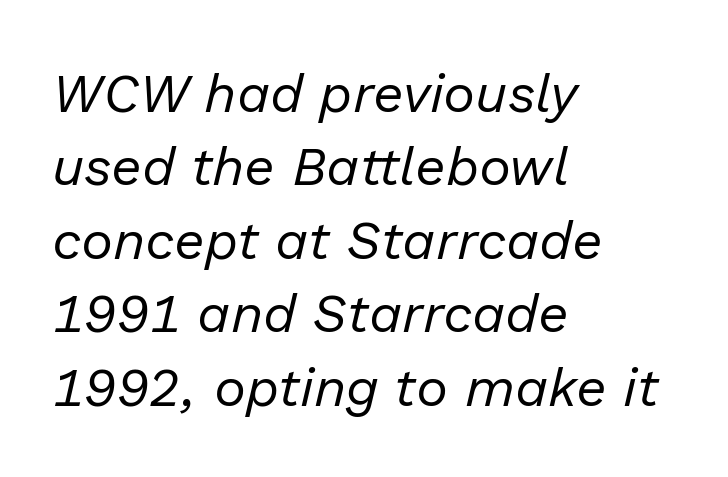
The image shows 54 px regular-weight type, italic (leaning right); set left-aligned, normal line spacing (1.36x), normal letter spacing, not underlined; low stroke contrast and a medium x-height.
